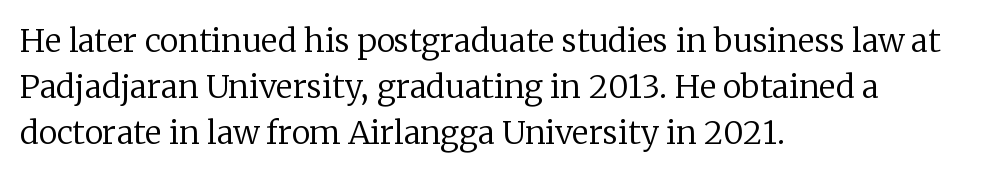
Q: Is the text bold? A: No.
Q: Is the text italic (slanted)? A: No, it is upright.
Q: Is the typeface a serif or a sans-serif typeface? A: Serif.
Q: Is the text underlined? A: No.
Q: How is the paragraph aligned? A: Left-aligned.
Q: Is the spacing between letters normal or unusually wide? A: Normal.
Q: Is the spacing between lines tight, normal or loose? A: Normal.
Q: Width (condensed, normal, or wide)? A: Normal.
Q: Stroke contrast? A: Low.
Q: x-height? A: Medium.
Q: Monospaced? A: No.
